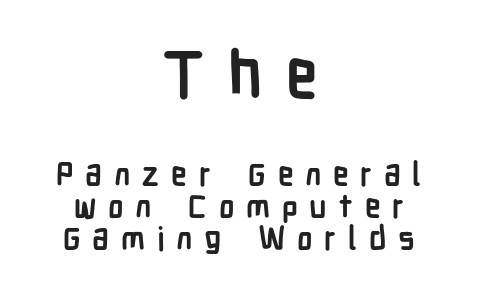
{"serif": "no", "italic": "no", "bold": "yes", "weight": "semibold", "width": "condensed", "stroke_contrast": "low", "x_height": "medium", "monospaced": "no", "underline": "no", "align": "center", "line_spacing": "tight", "line_spacing_ratio": 1.0, "letter_spacing": "wide", "letter_spacing_em": 0.36, "larger_block": "first", "size_ratio": 2.0, "glyph_px": 64}
